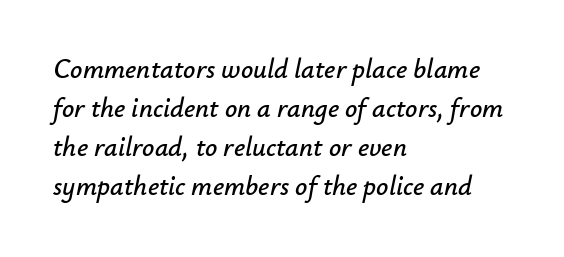
The type is set solid horizontally, with unmodified tracking. Each line starts at the same left margin while the right side varies. Notice how the stems are inclined rather than vertical — that's the hallmark of italics. Honestly, the row spacing looks completely unremarkable. Only glyphs here, with clear space below each row.
